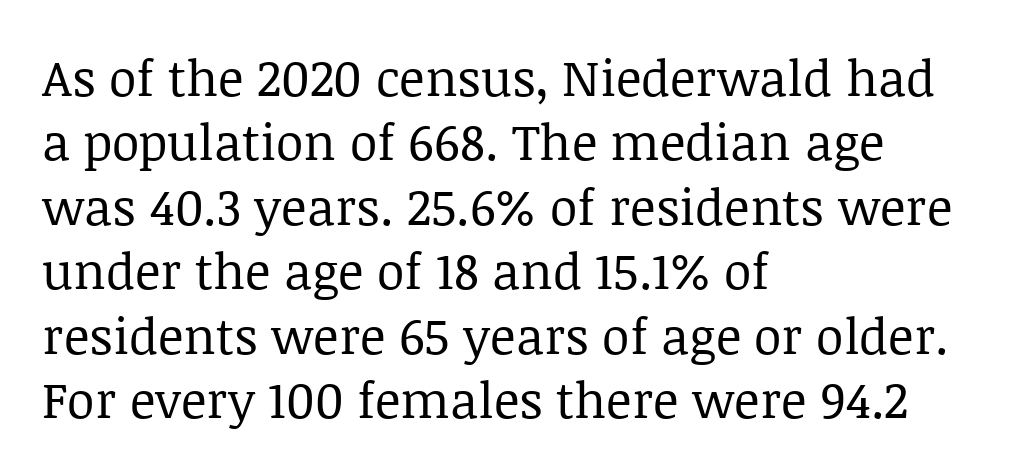
{"serif": "yes", "italic": "no", "bold": "no", "weight": "regular", "width": "normal", "stroke_contrast": "low", "x_height": "large", "monospaced": "no", "underline": "no", "align": "left", "line_spacing": "normal", "line_spacing_ratio": 1.29, "letter_spacing": "normal", "letter_spacing_em": 0.0, "glyph_px": 50}
